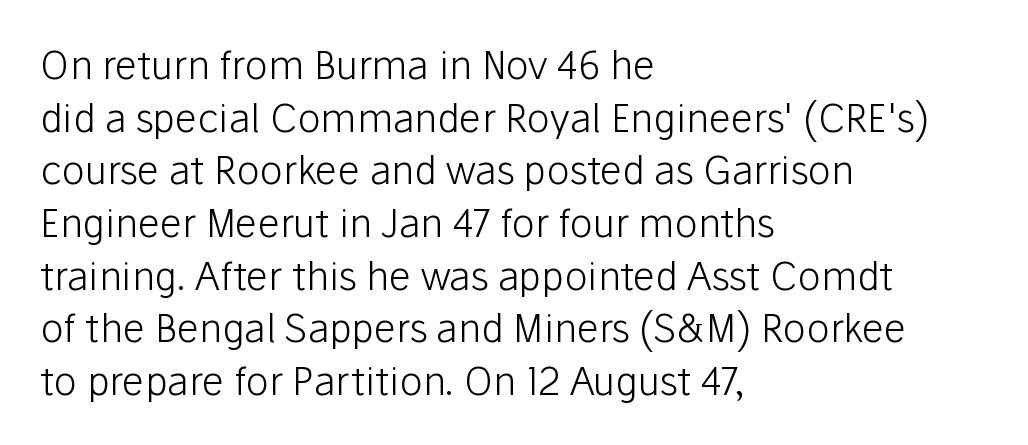
Q: Is the text bold? A: No.
Q: Is the text italic (slanted)? A: No, it is upright.
Q: Is the typeface a serif or a sans-serif typeface? A: Sans-serif.
Q: Is the text underlined? A: No.
Q: How is the paragraph aligned? A: Left-aligned.
Q: Is the spacing between letters normal or unusually wide? A: Normal.
Q: Is the spacing between lines tight, normal or loose? A: Normal.
Q: Width (condensed, normal, or wide)? A: Normal.
Q: Stroke contrast? A: Low.
Q: x-height? A: Medium.
Q: Monospaced? A: No.
